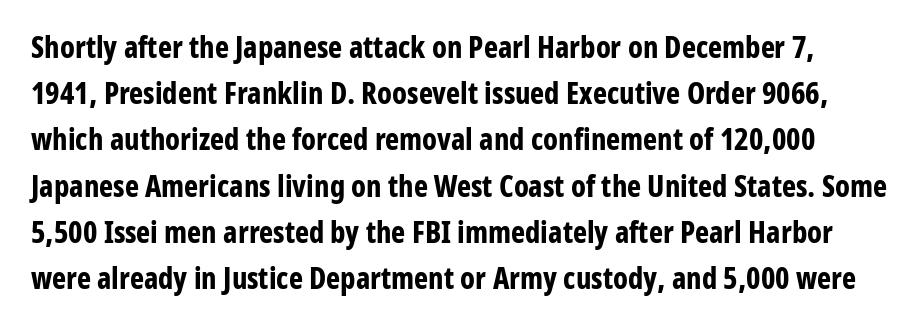
Decoration check: the copy has no underline. How heavy is the stroke? Heavy — this is a bold. The passage shown stacks its lines at a standard gap. You can tell from the bare stems that sans-serif type was used. A typesetter would call this proportional, since set widths differ per character. A typesetter would call this zero additional tracking.
